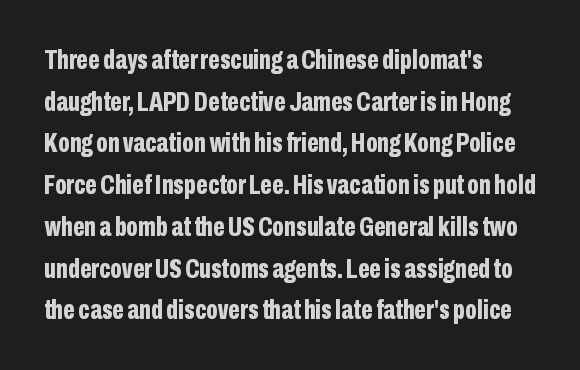
The image shows 28 px bold, condensed sans-serif type, upright; set left-aligned, normal line spacing (1.49x), normal letter spacing, not underlined; low stroke contrast and a medium x-height.
